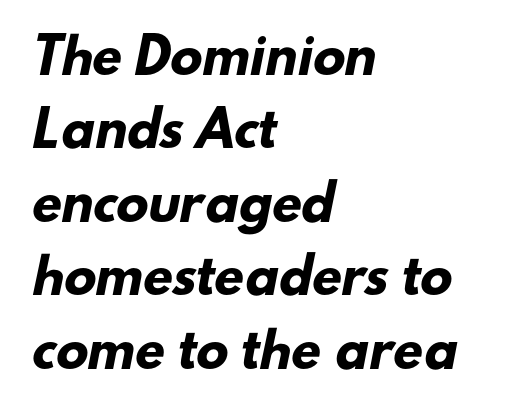
{"serif": "no", "bold": "yes", "weight": "heavy", "width": "normal", "stroke_contrast": "low", "x_height": "small", "monospaced": "no", "underline": "no", "align": "left", "line_spacing": "normal", "line_spacing_ratio": 1.53, "letter_spacing": "normal", "letter_spacing_em": 0.0, "glyph_px": 48}
